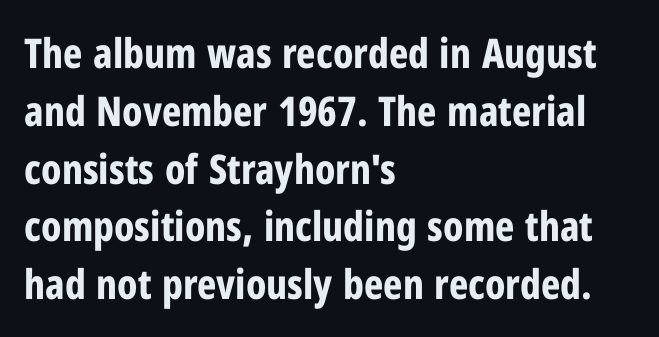
Regarding serifs, this sample does without them. Is this a fixed-width face? No — the glyphs have proportional, varying widths. The letterforms sit shoulder to shoulder at normal distance. The letters stand upright; this is a roman face. The space between consecutive lines is moderate.
